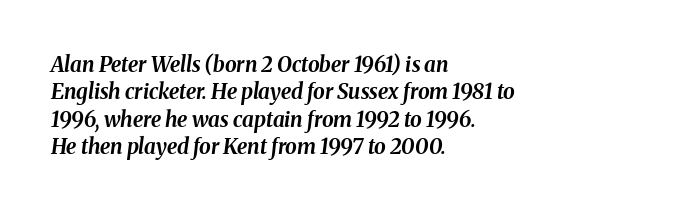
Caption: bold face, heavy strokes. Horizontal bands of white between lines are of average thickness. Here the glyphs are tracked normally, forming tight word shapes. Posture: slanted. A student would call this left alignment; a typographer would say flush left, rag right. Plain, unruled lines of type.
